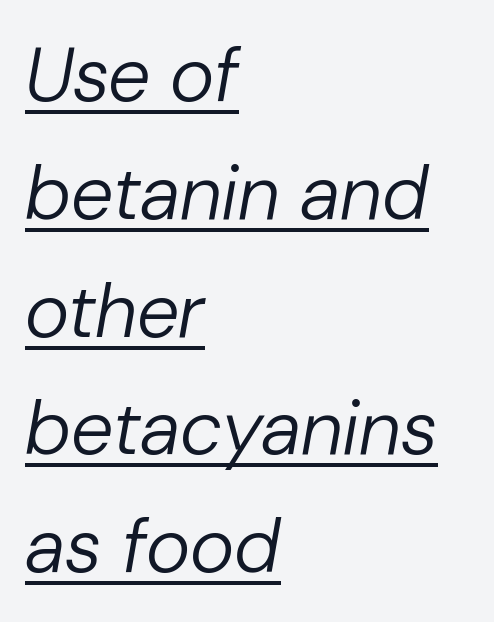
The image shows 76 px regular-weight type, italic (leaning right); set left-aligned, normal line spacing (1.55x), normal letter spacing, underlined; low stroke contrast and a medium x-height.
